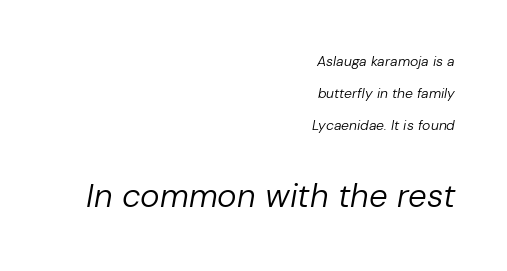
Q: Is the text bold? A: No.
Q: Is the text italic (slanted)? A: Yes, it leans right by about 10 degrees.
Q: Is the text underlined? A: No.
Q: How is the paragraph aligned? A: Right-aligned.
Q: Is the spacing between letters normal or unusually wide? A: Normal.
Q: Is the spacing between lines tight, normal or loose? A: Loose.
Q: Which block of text is set in a larger size, the first (top) or the second (bottom)? A: The second (bottom) one.
Q: Width (condensed, normal, or wide)? A: Normal.
Q: Stroke contrast? A: Low.
Q: x-height? A: Medium.
Q: Monospaced? A: No.
